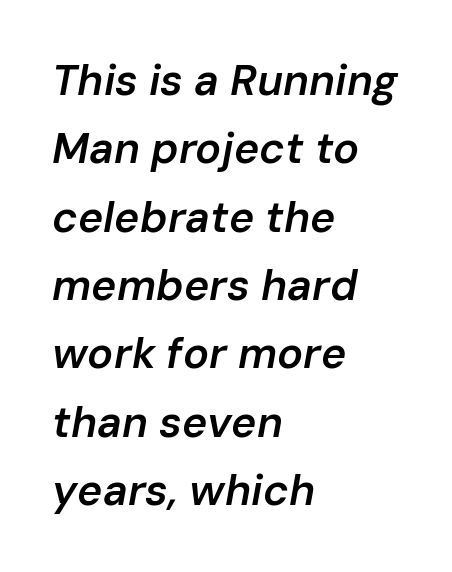
Caption: semibold face, moderately heavy strokes. A student would call this left alignment; a typographer would say flush left, rag right. Think of a printed novel: that variable character pitch is what you see here. Check under the words: just untouched page. A normal amount of white space separates one row of letters from the next. The font's italic variant was chosen for this text.
